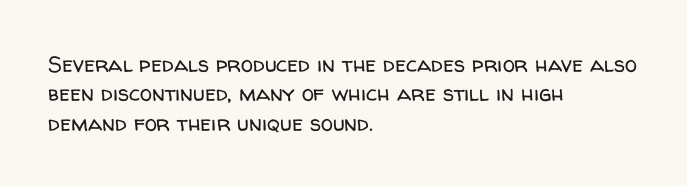
{"italic": "no", "bold": "no", "underline": "no", "align": "left", "line_spacing": "normal", "line_spacing_ratio": 1.33, "letter_spacing": "normal", "letter_spacing_em": 0.0, "glyph_px": 22}
